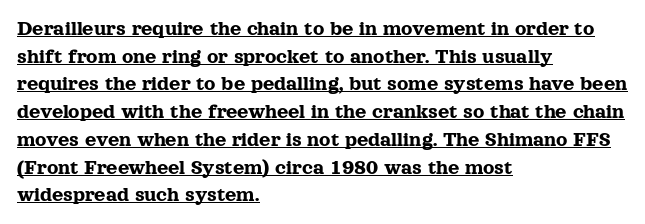
Q: Is the text italic (slanted)? A: No, it is upright.
Q: Is the text underlined? A: Yes.
Q: How is the paragraph aligned? A: Left-aligned.
Q: Is the spacing between letters normal or unusually wide? A: Normal.
Q: Is the spacing between lines tight, normal or loose? A: Normal.
